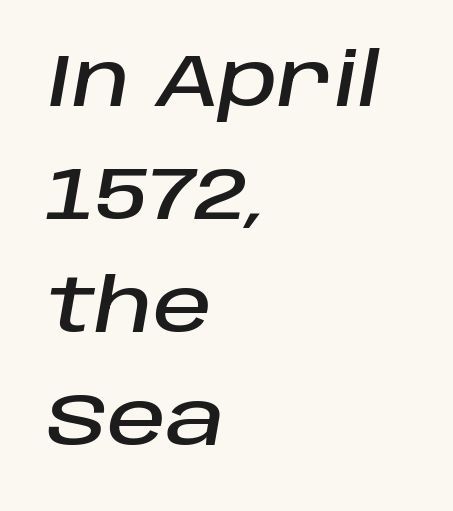
Q: Is the text italic (slanted)? A: Yes, it leans right by about 10 degrees.
Q: Is the text underlined? A: No.
Q: How is the paragraph aligned? A: Left-aligned.
Q: Is the spacing between letters normal or unusually wide? A: Normal.
Q: Is the spacing between lines tight, normal or loose? A: Normal.
Q: Width (condensed, normal, or wide)? A: Normal.
Q: Stroke contrast? A: Low.
Q: x-height? A: Large.
Q: Monospaced? A: No.
